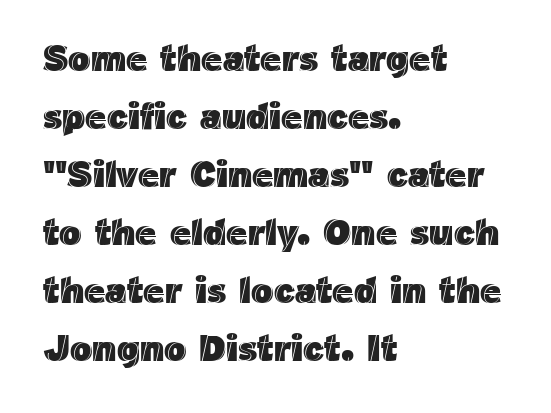
Q: Is the text italic (slanted)? A: No, it is upright.
Q: Is the text underlined? A: No.
Q: How is the paragraph aligned? A: Left-aligned.
Q: Is the spacing between letters normal or unusually wide? A: Normal.
Q: Is the spacing between lines tight, normal or loose? A: Normal.
Q: Width (condensed, normal, or wide)? A: Normal.
Q: x-height? A: Medium.
Q: Monospaced? A: No.
